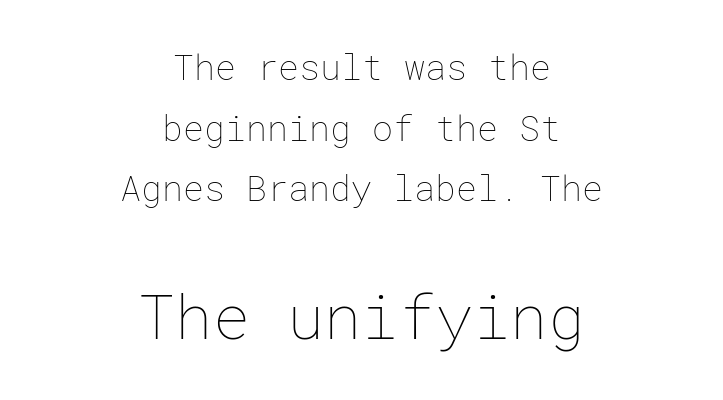
Q: Is the text bold? A: No.
Q: Is the text italic (slanted)? A: No, it is upright.
Q: Is the text underlined? A: No.
Q: How is the paragraph aligned? A: Centered.
Q: Is the spacing between letters normal or unusually wide? A: Normal.
Q: Which block of text is set in a larger size, the first (top) or the second (bottom)? A: The second (bottom) one.
Q: Width (condensed, normal, or wide)? A: Normal.
Q: Stroke contrast? A: Low.
Q: x-height? A: Medium.
